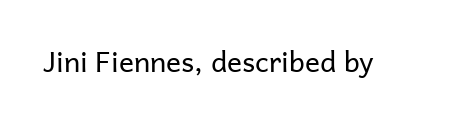
The image shows 28 px regular-weight sans-serif type, upright; set normal letter spacing, not underlined; low stroke contrast and a medium x-height.
